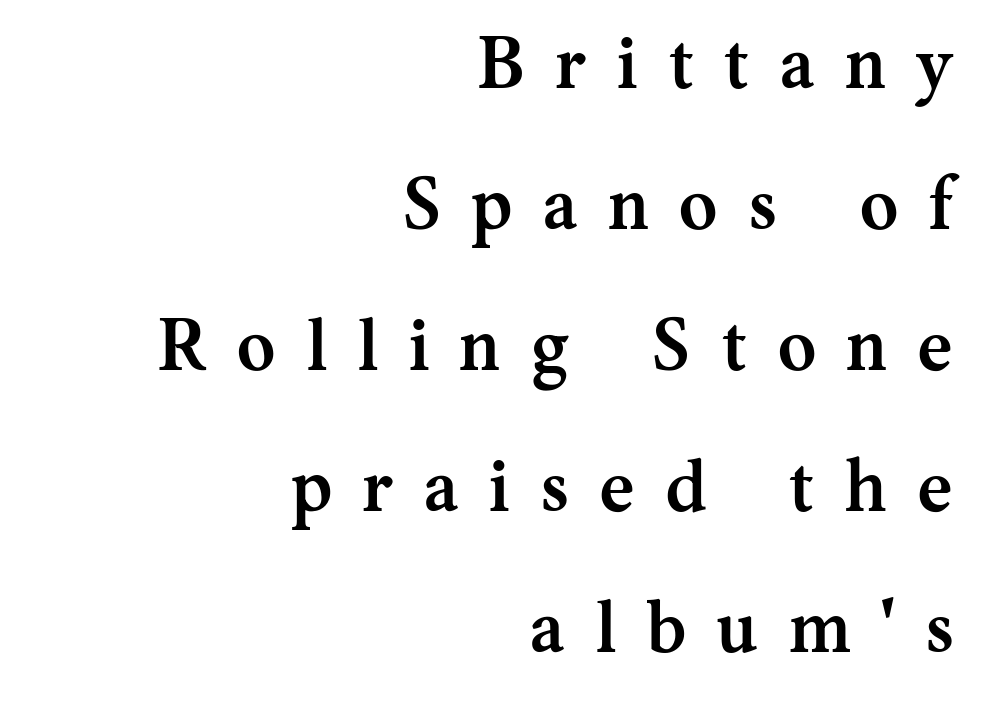
{"serif": "yes", "italic": "no", "bold": "yes", "weight": "semibold", "width": "normal", "stroke_contrast": "medium", "x_height": "medium", "monospaced": "no", "underline": "no", "align": "right", "line_spacing": "loose", "line_spacing_ratio": 1.93, "letter_spacing": "wide", "letter_spacing_em": 0.43, "glyph_px": 73}
